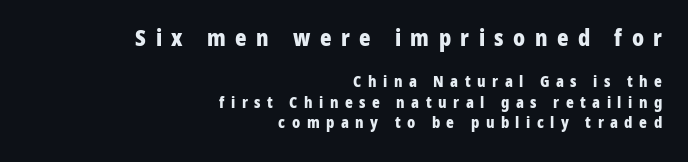
Is the block centered? No — it sits flush against the right margin. Bare-footed words on every line. Note: larger setting up top, smaller setting below. Inter-character spacing is expanded well beyond the font's built-in metrics.
